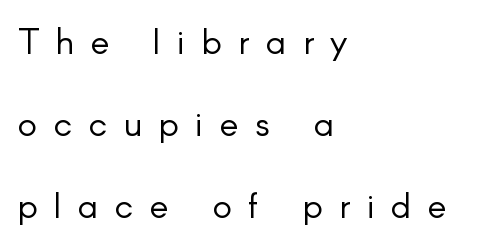
{"serif": "no", "italic": "no", "bold": "no", "weight": "light", "width": "normal", "stroke_contrast": "low", "x_height": "small", "monospaced": "no", "underline": "no", "align": "left", "line_spacing": "loose", "line_spacing_ratio": 2.28, "letter_spacing": "wide", "letter_spacing_em": 0.46, "glyph_px": 36}
